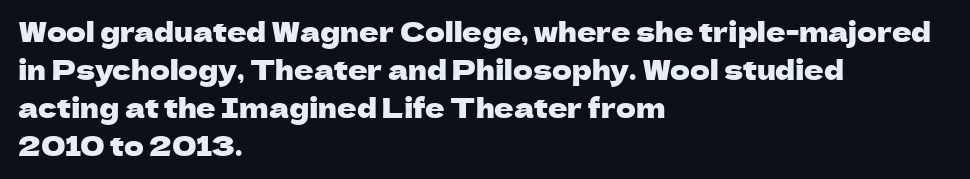
{"italic": "no", "underline": "no", "align": "left", "line_spacing": "normal", "line_spacing_ratio": 1.41, "letter_spacing": "normal", "letter_spacing_em": 0.0, "glyph_px": 27}
